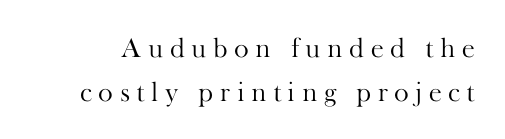
{"serif": "yes", "italic": "no", "bold": "no", "weight": "light", "width": "normal", "stroke_contrast": "high", "x_height": "small", "monospaced": "no", "underline": "no", "line_spacing": "normal", "line_spacing_ratio": 1.58, "letter_spacing": "wide", "letter_spacing_em": 0.23, "glyph_px": 28}
